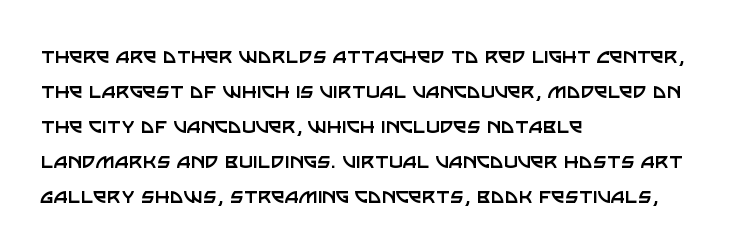
{"italic": "no", "bold": "no", "underline": "no", "align": "left", "line_spacing": "normal", "line_spacing_ratio": 1.46, "letter_spacing": "normal", "letter_spacing_em": 0.0, "glyph_px": 24}
